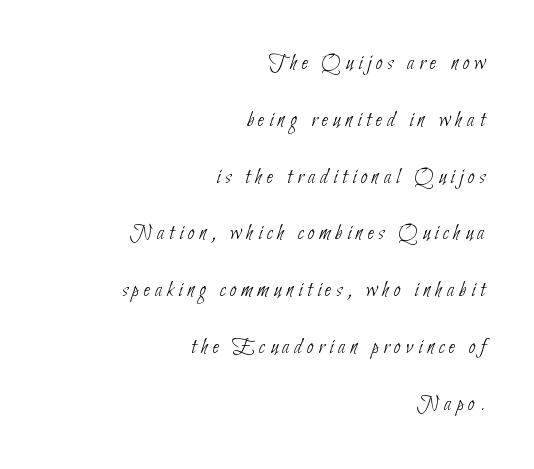
The image shows 23 px text type; set right-aligned, loose line spacing (2.47x), unusually wide letter spacing (+0.21 em), not underlined.
